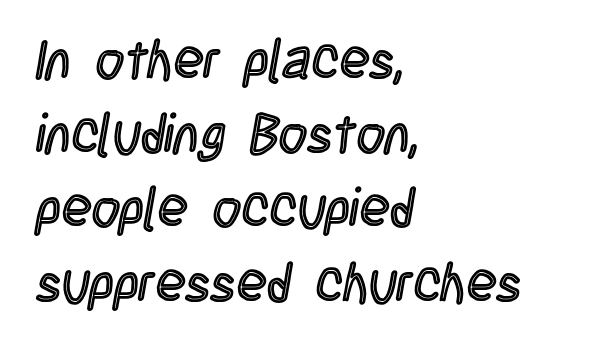
Q: Is the text italic (slanted)? A: Yes.
Q: Is the text underlined? A: No.
Q: How is the paragraph aligned? A: Left-aligned.
Q: Is the spacing between letters normal or unusually wide? A: Normal.
Q: Is the spacing between lines tight, normal or loose? A: Normal.
Q: Width (condensed, normal, or wide)? A: Condensed.
Q: x-height? A: Large.
Q: Monospaced? A: No.
